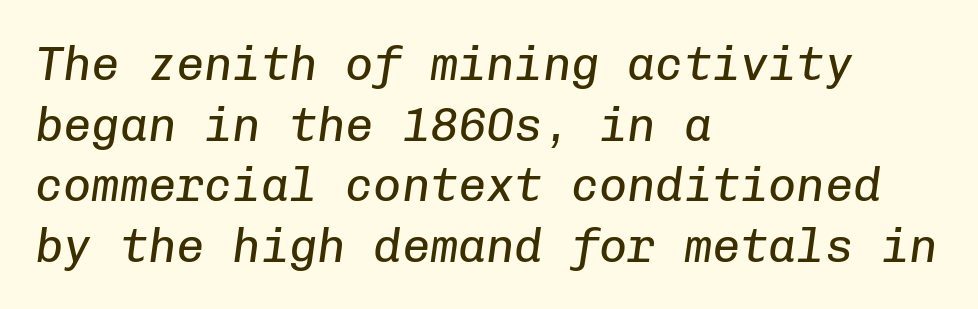
The image shows 47 px regular-weight type, italic (leaning right), monospaced; set left-aligned, normal line spacing (1.29x), normal letter spacing, not underlined; low stroke contrast and a medium x-height.
